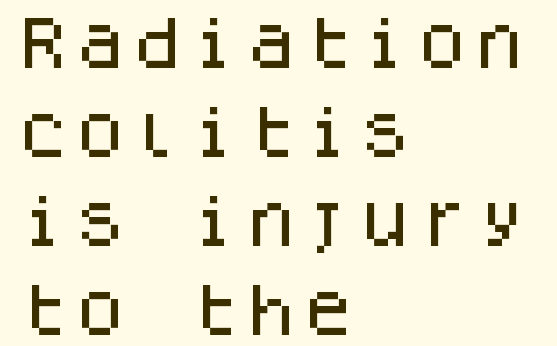
Q: Is the text italic (slanted)? A: No, it is upright.
Q: Is the typeface a serif or a sans-serif typeface? A: Sans-serif.
Q: Is the text underlined? A: No.
Q: How is the paragraph aligned? A: Left-aligned.
Q: Is the spacing between letters normal or unusually wide? A: Normal.
Q: Is the spacing between lines tight, normal or loose? A: Normal.
Q: Width (condensed, normal, or wide)? A: Normal.
Q: Stroke contrast? A: Low.
Q: x-height? A: Large.
Q: Monospaced? A: Yes.
